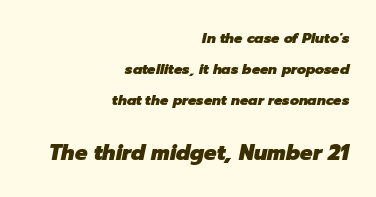
The image shows 21 px bold type, italic (leaning right); set right-aligned, loose line spacing (2.23x), normal letter spacing, not underlined; the second (bottom) block is 1.5x larger.
